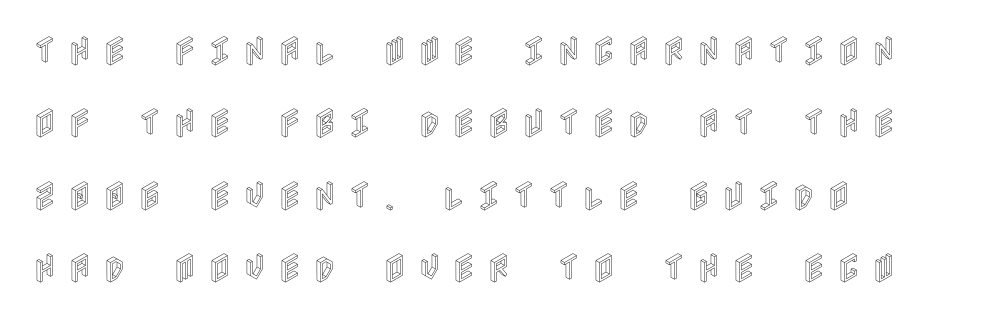
The image shows 32 px condensed type, upright; set left-aligned, loose line spacing (2.26x), unusually wide letter spacing (+0.36 em), not underlined; a large x-height.
